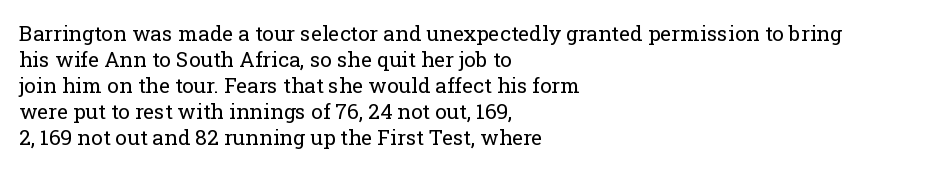
{"italic": "no", "bold": "no", "underline": "no", "align": "left", "line_spacing_ratio": 1.24, "letter_spacing": "normal", "letter_spacing_em": 0.0, "glyph_px": 21}
